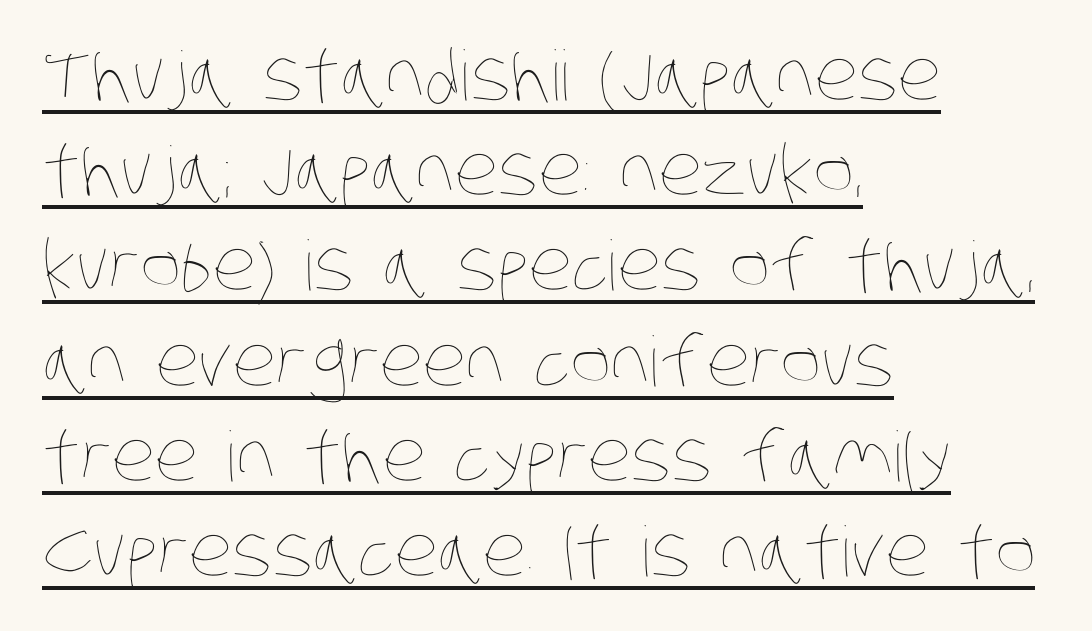
{"bold": "no", "weight": "thin", "width": "condensed", "stroke_contrast": "low", "x_height": "large", "monospaced": "no", "underline": "yes", "align": "left", "line_spacing": "normal", "line_spacing_ratio": 1.38, "letter_spacing": "normal", "letter_spacing_em": 0.0, "glyph_px": 69}
